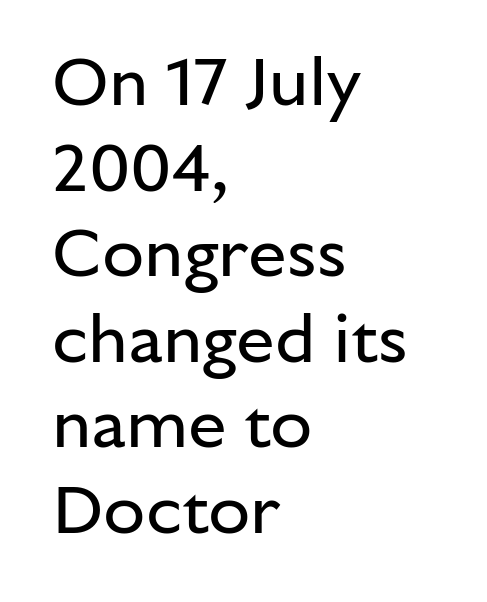
Note: no serifs on the glyphs. The space beneath each line is pristine and unruled. This rendering leaves character spacing at its baseline value. Proportional: the letters do not fall into vertical columns. A student would call this left alignment; a typographer would say flush left, rag right.
